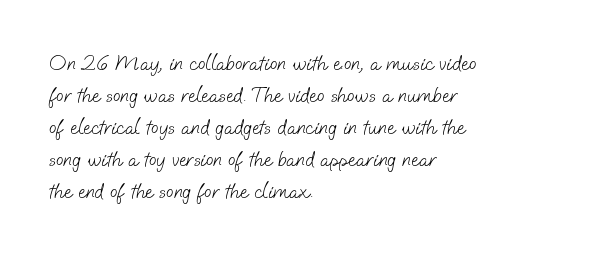
{"bold": "no", "underline": "no", "align": "left", "line_spacing": "normal", "line_spacing_ratio": 1.45, "letter_spacing": "normal", "letter_spacing_em": 0.0, "glyph_px": 22}
